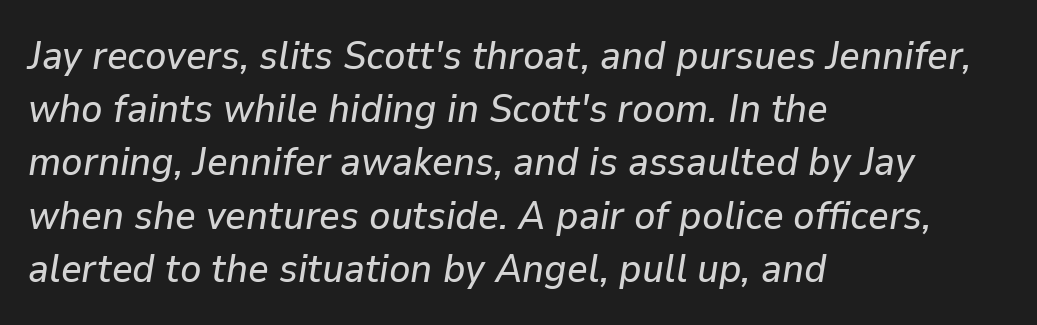
The image shows 40 px text type, italic (leaning right); set left-aligned, normal line spacing (1.33x), normal letter spacing, not underlined; low stroke contrast and a medium x-height.
